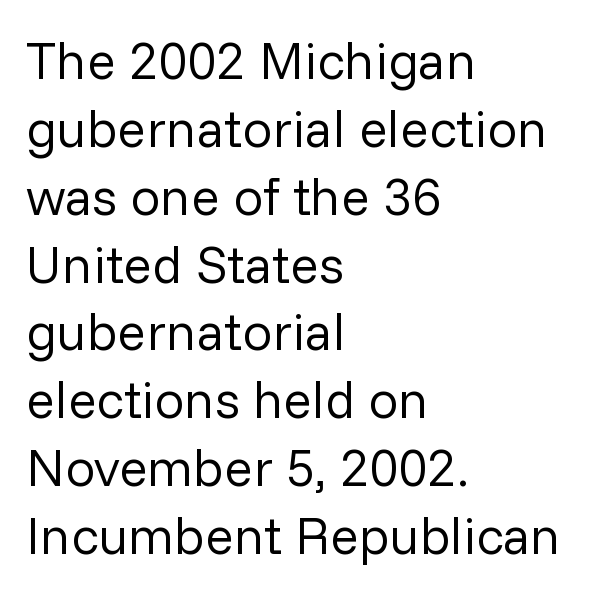
Q: Is the text bold? A: No.
Q: Is the text italic (slanted)? A: No, it is upright.
Q: Is the typeface a serif or a sans-serif typeface? A: Sans-serif.
Q: Is the text underlined? A: No.
Q: How is the paragraph aligned? A: Left-aligned.
Q: Is the spacing between letters normal or unusually wide? A: Normal.
Q: Is the spacing between lines tight, normal or loose? A: Normal.
Q: Width (condensed, normal, or wide)? A: Normal.
Q: Stroke contrast? A: Low.
Q: x-height? A: Medium.
Q: Monospaced? A: No.
